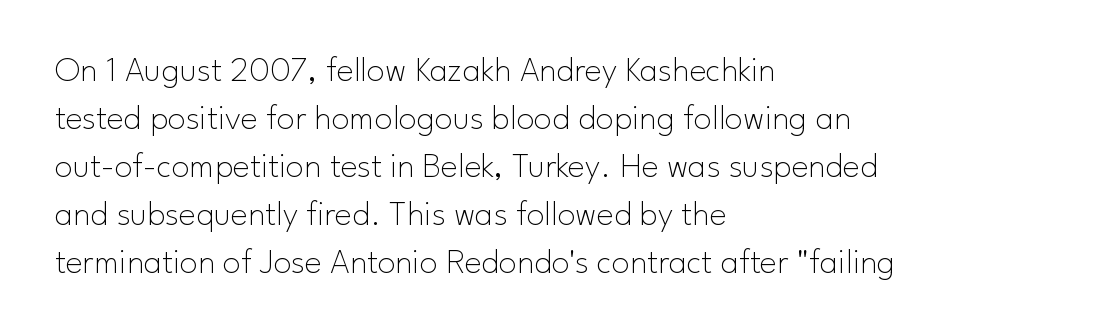
{"serif": "no", "italic": "no", "bold": "no", "weight": "thin", "width": "normal", "stroke_contrast": "low", "x_height": "small", "monospaced": "no", "underline": "no", "align": "left", "line_spacing": "normal", "line_spacing_ratio": 1.33, "letter_spacing": "normal", "letter_spacing_em": 0.0, "glyph_px": 36}
